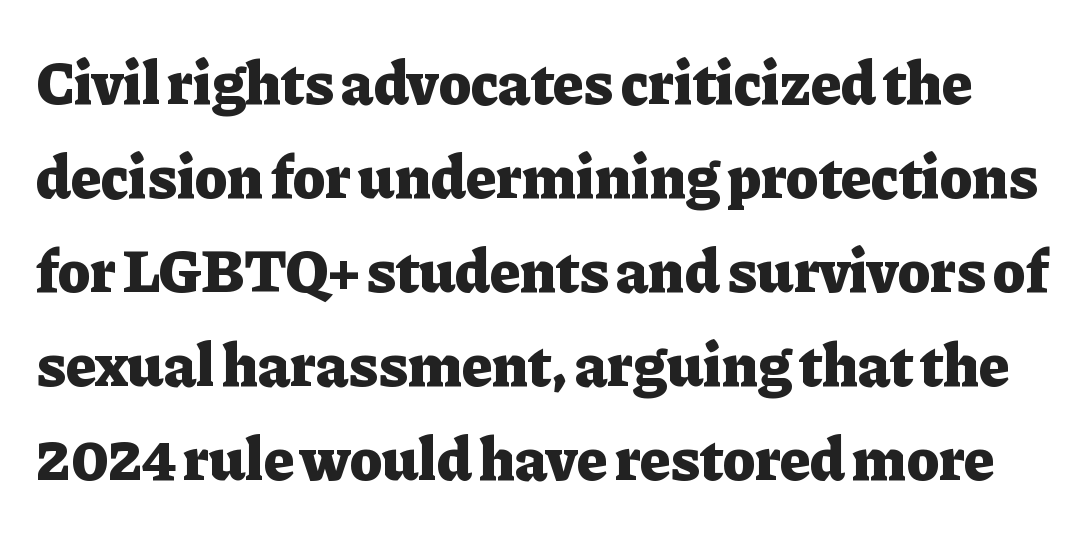
The image shows 61 px heavy serif type, upright; set normal line spacing (1.54x), normal letter spacing, not underlined; low stroke contrast and a medium x-height.
